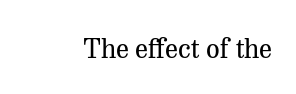
The image shows 27 px text type, upright; set normal letter spacing, not underlined.
